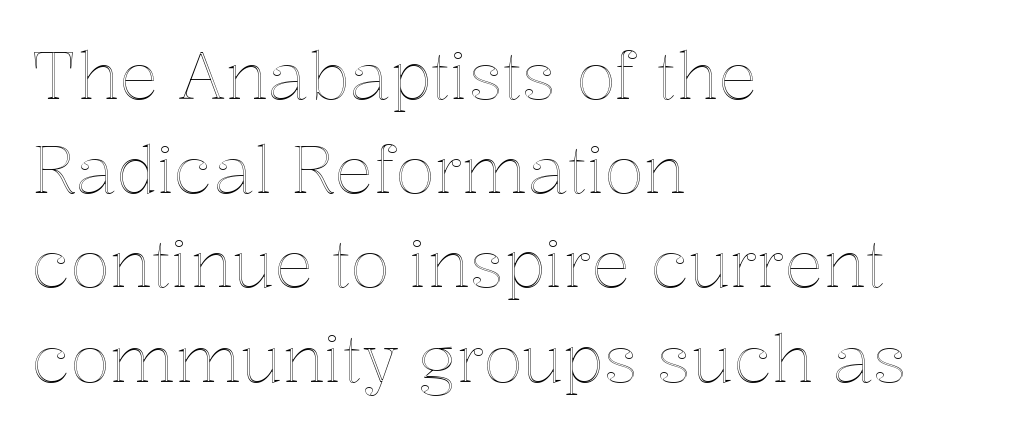
Glance below the letters and you will spot only blank space. The lines are quadded left. Posture: upright roman. Compared with typical paragraphs, the rows here are spaced about the same. Think of a printed novel: that variable character pitch is what you see here.
